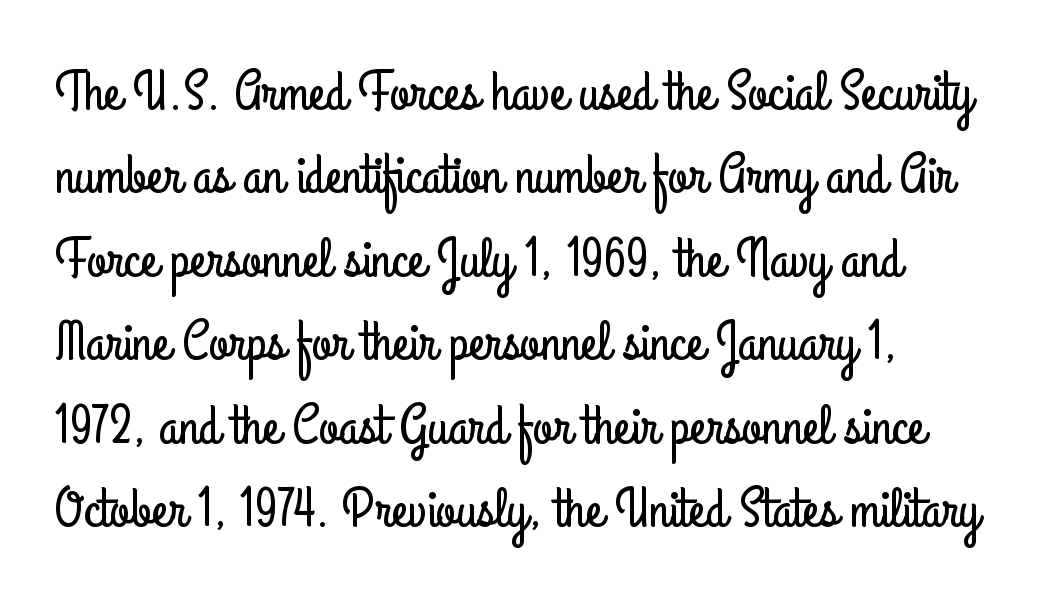
Q: Is the typeface a serif or a sans-serif typeface? A: Sans-serif.
Q: Is the text underlined? A: No.
Q: Is the spacing between letters normal or unusually wide? A: Normal.
Q: Is the spacing between lines tight, normal or loose? A: Normal.
Q: Width (condensed, normal, or wide)? A: Condensed.
Q: Stroke contrast? A: Low.
Q: x-height? A: Small.
Q: Monospaced? A: No.
